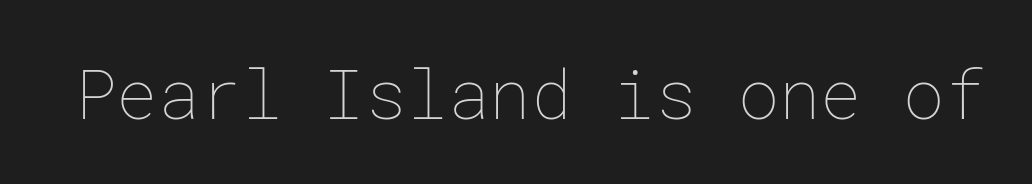
{"italic": "no", "bold": "no", "weight": "thin", "width": "normal", "stroke_contrast": "low", "x_height": "medium", "underline": "no", "letter_spacing": "normal", "letter_spacing_em": 0.0, "glyph_px": 69}
